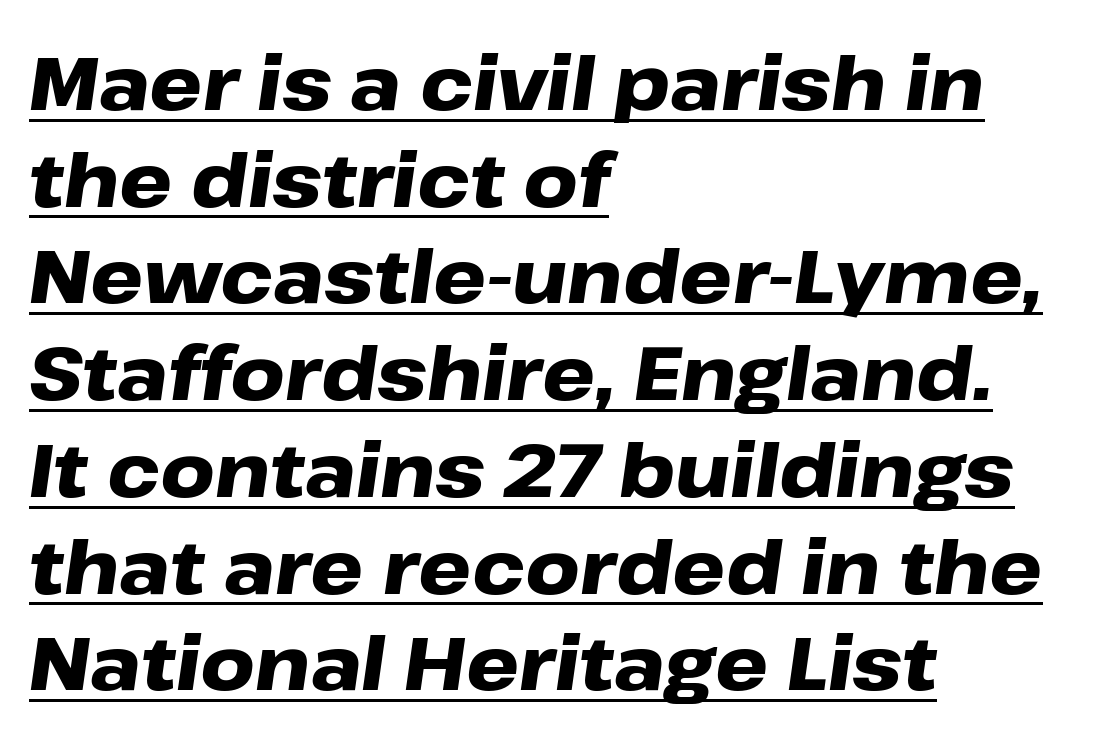
Q: Is the text bold? A: Yes.
Q: Is the text italic (slanted)? A: Yes, it leans right by about 8 degrees.
Q: Is the text underlined? A: Yes.
Q: How is the paragraph aligned? A: Left-aligned.
Q: Is the spacing between letters normal or unusually wide? A: Normal.
Q: Is the spacing between lines tight, normal or loose? A: Normal.
Q: Width (condensed, normal, or wide)? A: Wide.
Q: Stroke contrast? A: Low.
Q: x-height? A: Medium.
Q: Monospaced? A: No.
